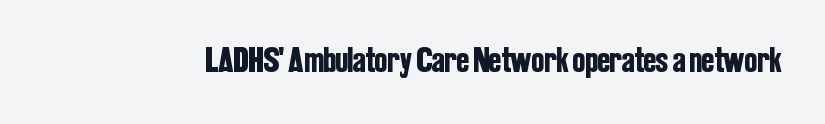
Q: Is the text italic (slanted)? A: No, it is upright.
Q: Is the typeface a serif or a sans-serif typeface? A: Sans-serif.
Q: Is the text underlined? A: No.
Q: Is the spacing between letters normal or unusually wide? A: Normal.
Q: Width (condensed, normal, or wide)? A: Condensed.
Q: Stroke contrast? A: Low.
Q: x-height? A: Medium.
Q: Monospaced? A: No.
